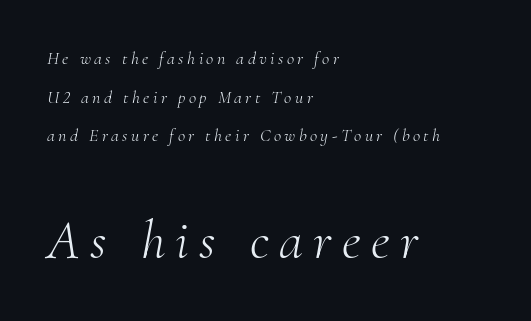
{"serif": "yes", "italic": "yes", "lean": "right", "slant_degrees": 10, "bold": "no", "weight": "light", "width": "normal", "stroke_contrast": "medium", "x_height": "small", "monospaced": "no", "underline": "no", "align": "left", "line_spacing": "loose", "line_spacing_ratio": 2.14, "larger_block": "second", "size_ratio": 3.06, "glyph_px": 55}
